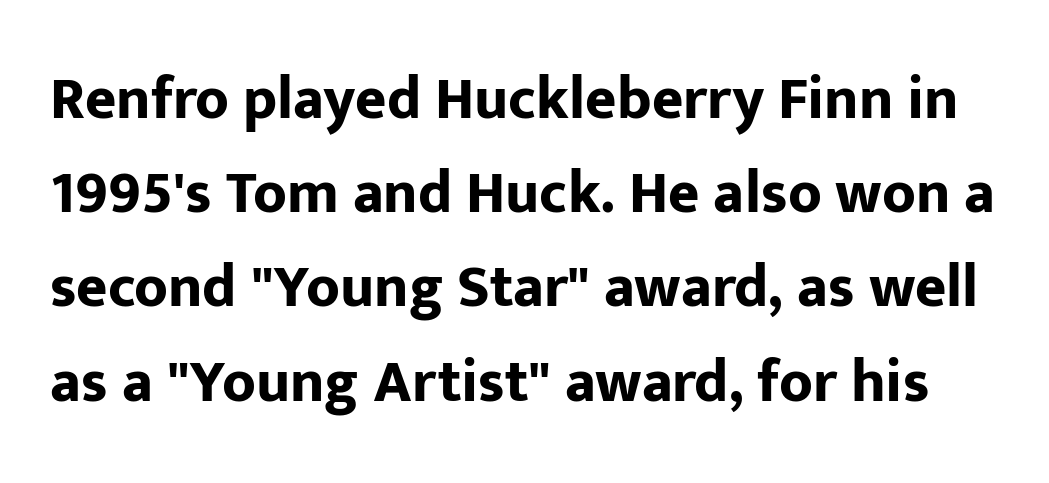
A full-strength bold gives these letters their thick strokes. The zone under the glyphs is completely vacant. The type family on display is of the sans-serif kind. A typesetter would call this zero additional tracking. Here the designer chose a conventional face with non-uniform glyph widths. The rows are spaced the way most documents space them.
